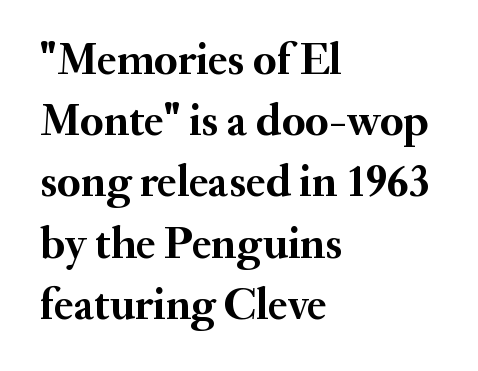
Q: Is the text bold? A: Yes.
Q: Is the text italic (slanted)? A: No, it is upright.
Q: Is the typeface a serif or a sans-serif typeface? A: Serif.
Q: Is the text underlined? A: No.
Q: How is the paragraph aligned? A: Left-aligned.
Q: Is the spacing between letters normal or unusually wide? A: Normal.
Q: Is the spacing between lines tight, normal or loose? A: Normal.
Q: Width (condensed, normal, or wide)? A: Normal.
Q: Stroke contrast? A: Medium.
Q: x-height? A: Small.
Q: Monospaced? A: No.
